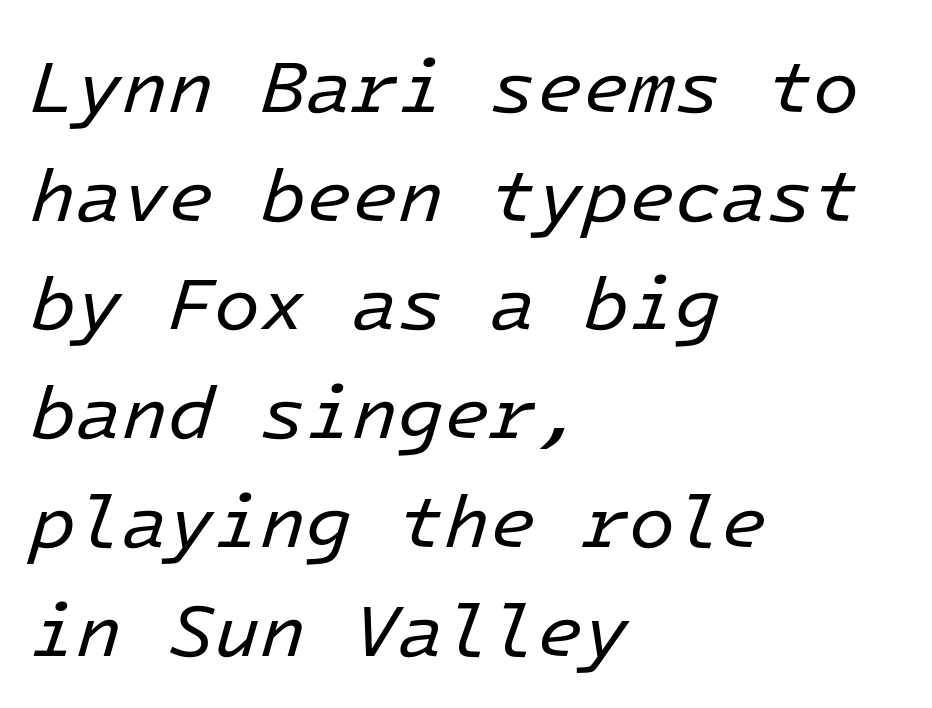
{"italic": "yes", "lean": "right", "slant_degrees": 16, "bold": "no", "weight": "regular", "width": "normal", "stroke_contrast": "low", "x_height": "medium", "monospaced": "yes", "underline": "no", "align": "left", "line_spacing": "normal", "line_spacing_ratio": 1.45, "letter_spacing": "normal", "letter_spacing_em": 0.0, "glyph_px": 75}
